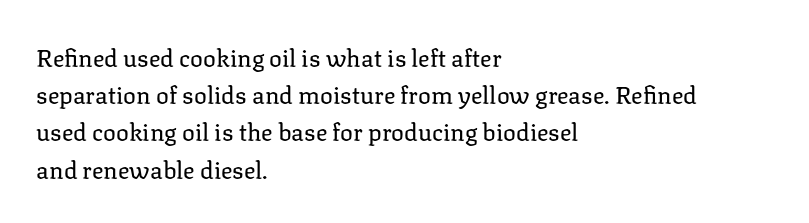
Q: Is the text bold? A: No.
Q: Is the text italic (slanted)? A: No, it is upright.
Q: Is the text underlined? A: No.
Q: How is the paragraph aligned? A: Left-aligned.
Q: Is the spacing between letters normal or unusually wide? A: Normal.
Q: Is the spacing between lines tight, normal or loose? A: Normal.
